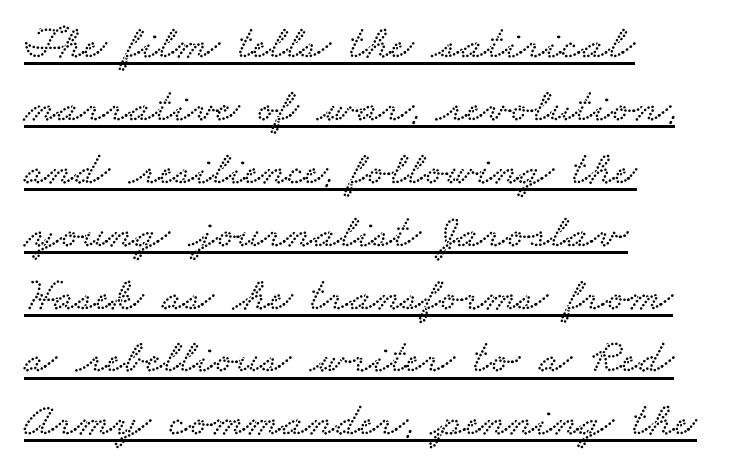
Q: Is the typeface a serif or a sans-serif typeface? A: Serif.
Q: Is the text underlined? A: Yes.
Q: How is the paragraph aligned? A: Left-aligned.
Q: Is the spacing between letters normal or unusually wide? A: Normal.
Q: Is the spacing between lines tight, normal or loose? A: Normal.
Q: Width (condensed, normal, or wide)? A: Wide.
Q: Stroke contrast? A: Low.
Q: x-height? A: Small.
Q: Monospaced? A: No.
